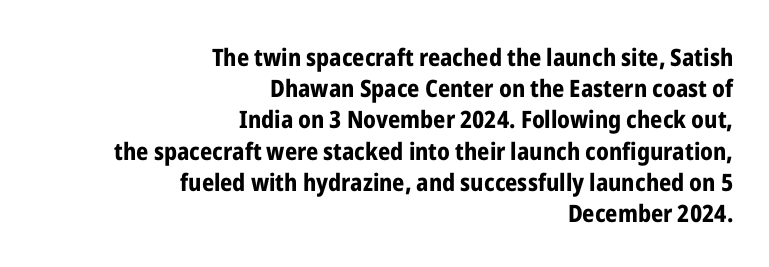
The image shows 24 px bold type, upright; set right-aligned, normal line spacing (1.3x), normal letter spacing, not underlined.
